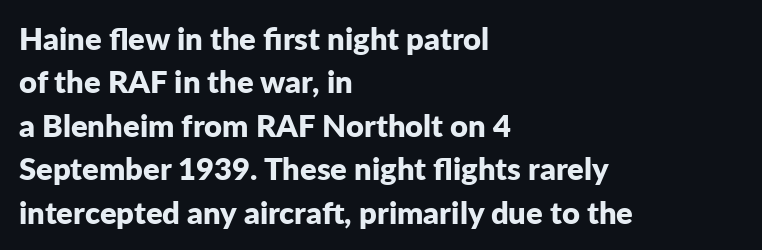
{"serif": "no", "italic": "no", "bold": "yes", "weight": "bold", "width": "normal", "stroke_contrast": "low", "x_height": "medium", "monospaced": "no", "underline": "no", "align": "left", "line_spacing": "normal", "line_spacing_ratio": 1.4, "letter_spacing": "normal", "letter_spacing_em": 0.0, "glyph_px": 31}
